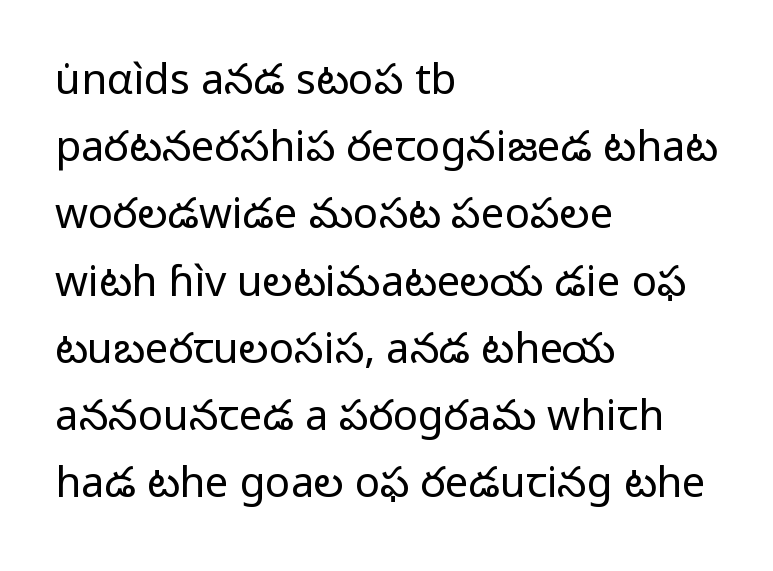
{"serif": "no", "italic": "no", "bold": "no", "weight": "regular", "width": "normal", "stroke_contrast": "low", "x_height": "medium", "monospaced": "no", "underline": "no", "align": "left", "line_spacing": "normal", "line_spacing_ratio": 1.6, "letter_spacing": "normal", "letter_spacing_em": 0.0, "glyph_px": 42}
